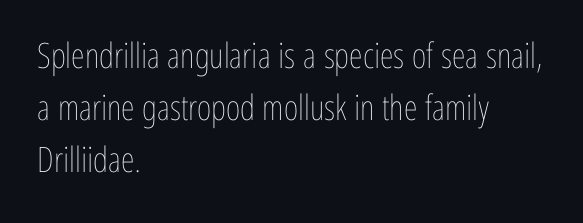
{"italic": "no", "bold": "no", "weight": "thin", "width": "condensed", "stroke_contrast": "low", "x_height": "medium", "monospaced": "no", "underline": "no", "align": "left", "line_spacing": "normal", "line_spacing_ratio": 1.48, "letter_spacing": "normal", "letter_spacing_em": 0.0, "glyph_px": 35}
